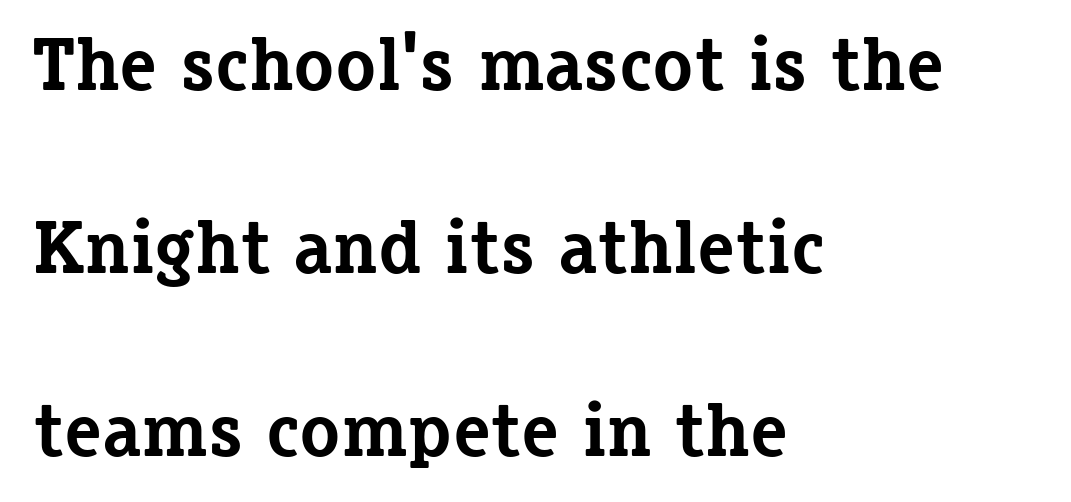
{"serif": "yes", "italic": "no", "bold": "yes", "weight": "bold", "width": "normal", "stroke_contrast": "low", "x_height": "medium", "monospaced": "no", "underline": "no", "align": "left", "line_spacing": "loose", "line_spacing_ratio": 2.44, "letter_spacing": "normal", "letter_spacing_em": 0.0, "glyph_px": 75}
